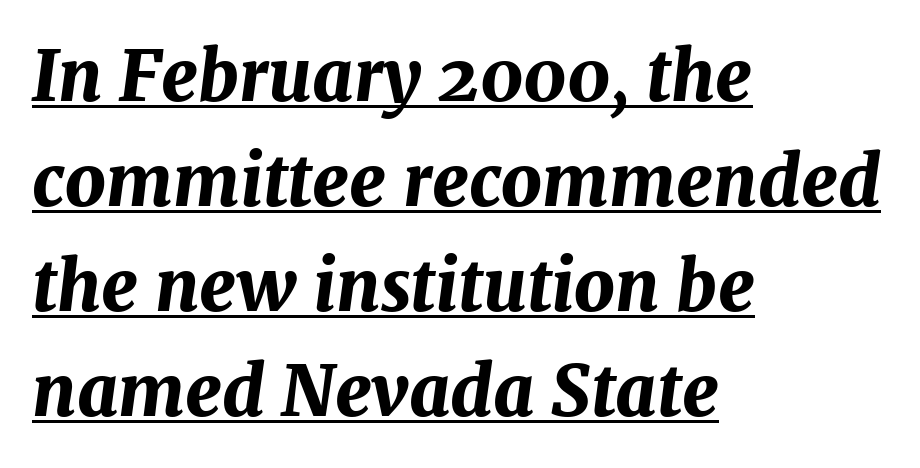
What weight is shown? A full bold with thick strokes. Notice how a bar underscores the lettering throughout. A normal amount of white space separates one row of letters from the next. Honestly, the letter spacing is just normal — you wouldn't notice it. Does the lettering tilt? It does — this is italic.
